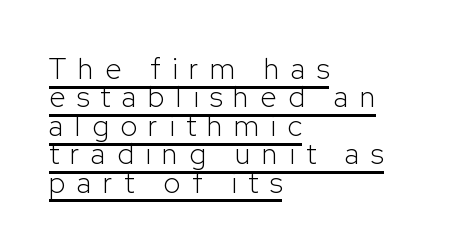
Loose tracking; the words dissolve into strings of separated letters. This sample uses an upright cut, with every glyph sitting square on the baseline. Students, observe the line beneath the letters — that is underlining. Stems and bowls with no extra thickness — not bold. Unlike a traditional serif, this face leaves its strokes unadorned. The rendering uses natural spacing where letterforms have individual widths.
